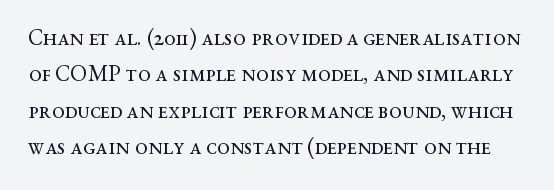
{"italic": "no", "bold": "no", "underline": "no", "line_spacing": "normal", "line_spacing_ratio": 1.58, "letter_spacing": "normal", "letter_spacing_em": 0.0, "glyph_px": 23}
